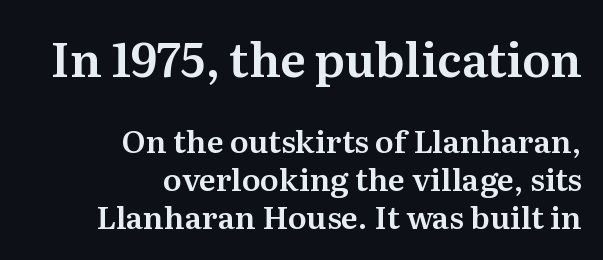
{"serif": "yes", "italic": "no", "width": "normal", "stroke_contrast": "medium", "x_height": "medium", "monospaced": "no", "underline": "no", "align": "right", "line_spacing_ratio": 1.22, "letter_spacing": "normal", "letter_spacing_em": 0.0, "larger_block": "first", "size_ratio": 1.52, "glyph_px": 47}
